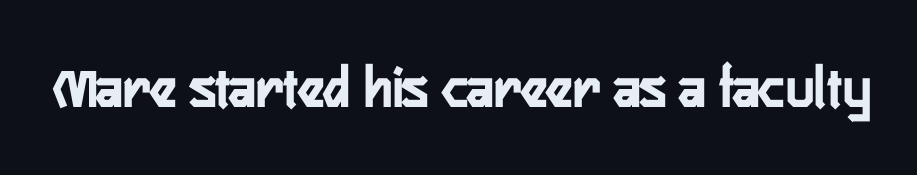
The image shows 60 px condensed sans-serif type, upright; set normal letter spacing, not underlined; low stroke contrast and a medium x-height.
